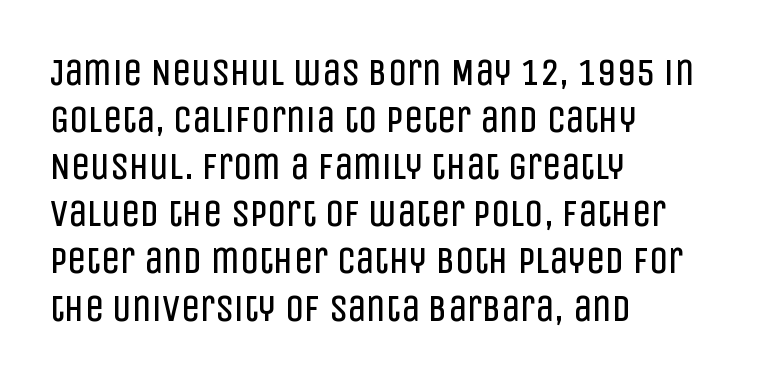
The image shows 38 px regular-weight, condensed sans-serif type, upright; set left-aligned, line spacing 1.24x, normal letter spacing, not underlined; low stroke contrast and a large x-height.
